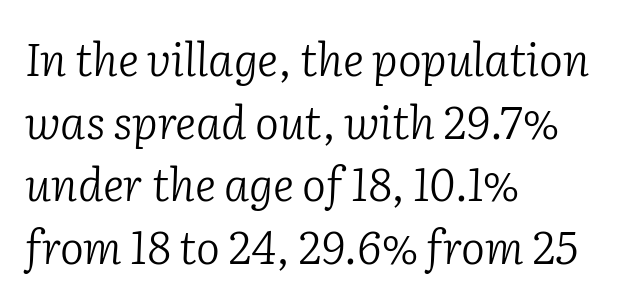
{"serif": "yes", "italic": "yes", "lean": "right", "slant_degrees": 2, "bold": "no", "weight": "light", "width": "normal", "stroke_contrast": "low", "x_height": "medium", "monospaced": "no", "underline": "no", "align": "left", "line_spacing": "normal", "line_spacing_ratio": 1.39, "letter_spacing": "normal", "letter_spacing_em": 0.0, "glyph_px": 45}
